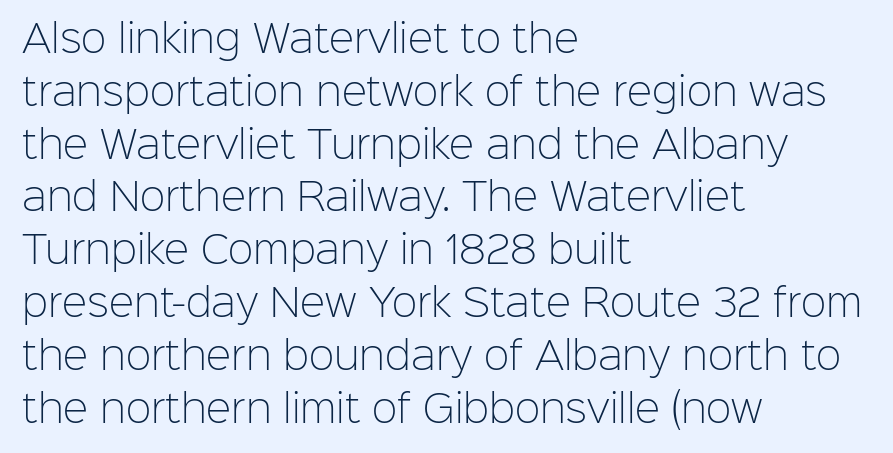
The image shows 38 px light sans-serif type, upright; set left-aligned, normal line spacing (1.39x), normal letter spacing, not underlined; low stroke contrast and a medium x-height.
